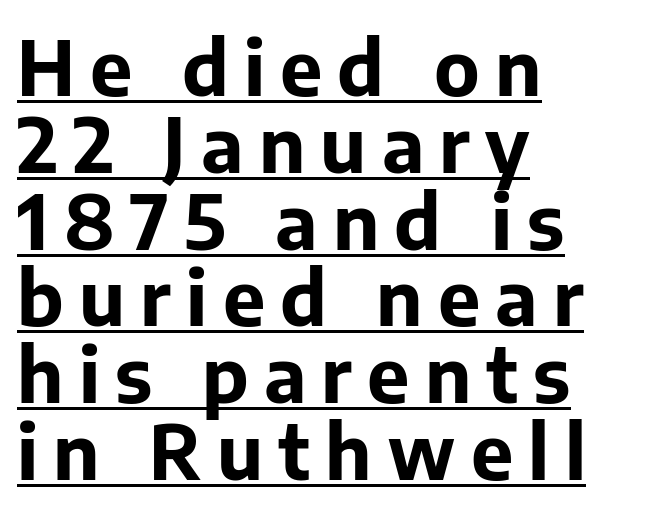
Upright lettering throughout. The passage shown is typeset with a sans-serif family. The rendering uses natural spacing where letterforms have individual widths. Decoration check: the copy is underlined. In CSS terms this would be text-align: left. The letters are bold, with thick, heavy strokes.
